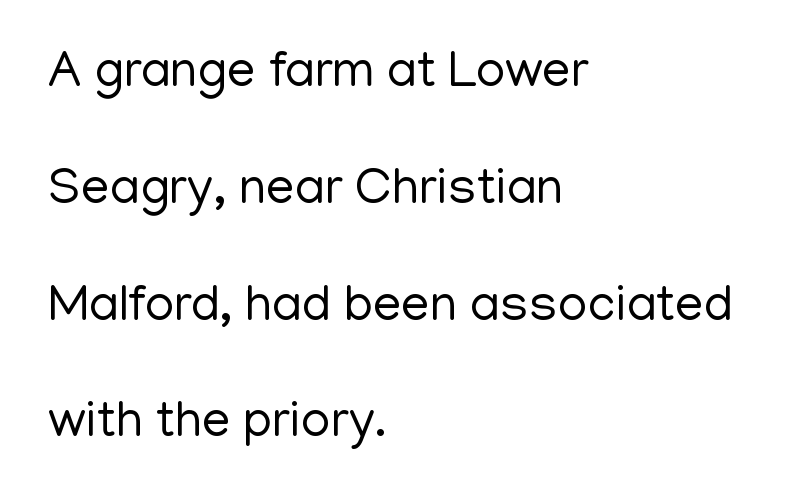
{"serif": "no", "italic": "no", "bold": "no", "weight": "regular", "width": "normal", "stroke_contrast": "low", "x_height": "medium", "monospaced": "no", "underline": "no", "align": "left", "line_spacing": "loose", "line_spacing_ratio": 2.29, "letter_spacing": "normal", "letter_spacing_em": 0.0, "glyph_px": 51}
